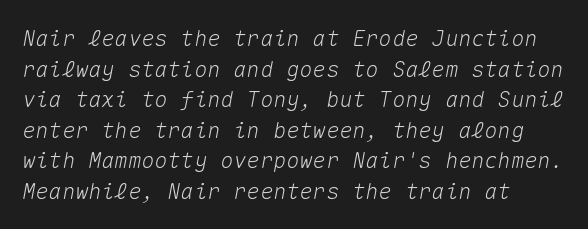
The image shows 22 px text type, italic (leaning right); set normal line spacing (1.39x), normal letter spacing, not underlined.
